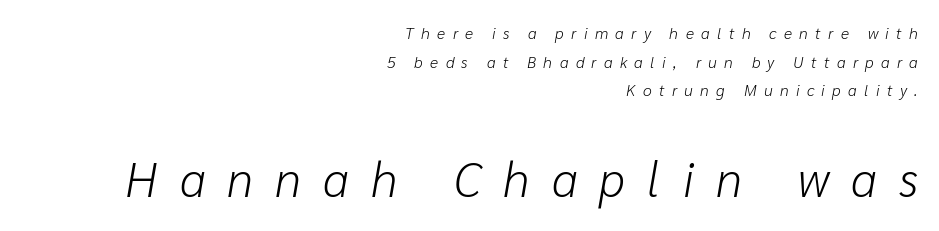
Q: Is the text bold? A: No.
Q: Is the text italic (slanted)? A: Yes, it leans right by about 10 degrees.
Q: Is the text underlined? A: No.
Q: How is the paragraph aligned? A: Right-aligned.
Q: Is the spacing between letters normal or unusually wide? A: Unusually wide.
Q: Which block of text is set in a larger size, the first (top) or the second (bottom)? A: The second (bottom) one.
Q: Width (condensed, normal, or wide)? A: Normal.
Q: Stroke contrast? A: Low.
Q: x-height? A: Medium.
Q: Monospaced? A: No.
